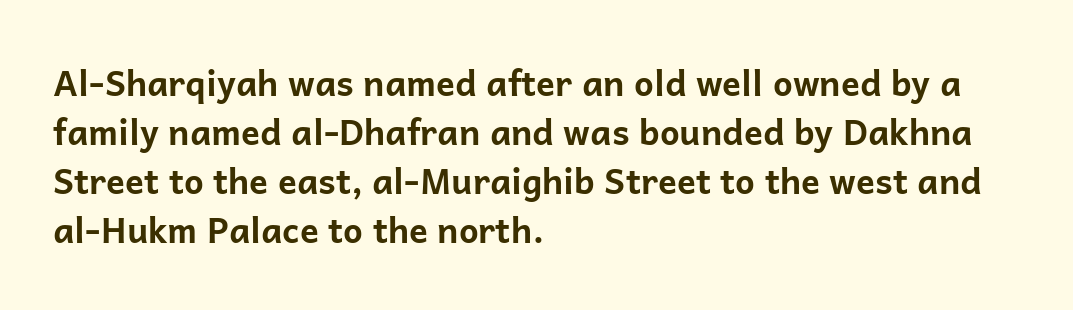
{"serif": "no", "italic": "no", "bold": "yes", "weight": "bold", "width": "normal", "stroke_contrast": "low", "x_height": "medium", "monospaced": "no", "underline": "no", "align": "left", "line_spacing": "normal", "line_spacing_ratio": 1.4, "letter_spacing": "normal", "letter_spacing_em": 0.0, "glyph_px": 35}
